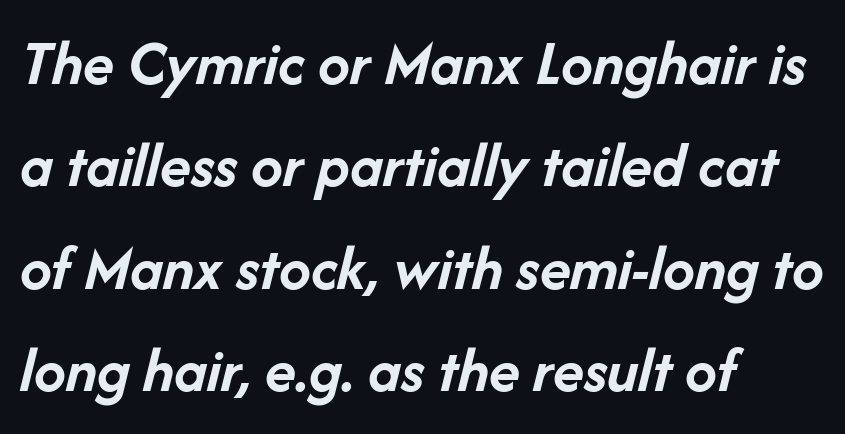
The image shows 64 px semibold type, italic (leaning right); set left-aligned, normal line spacing (1.6x), normal letter spacing, not underlined; low stroke contrast and a medium x-height.
